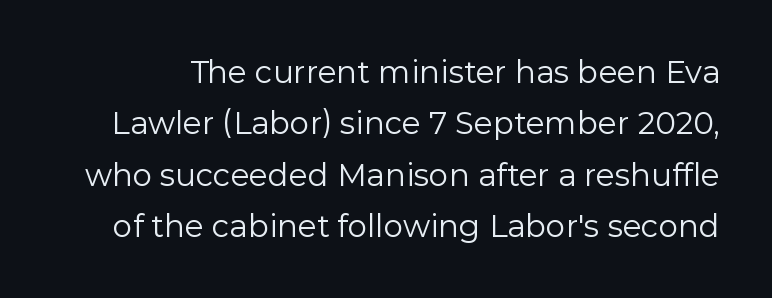
Q: Is the text bold? A: No.
Q: Is the text italic (slanted)? A: No, it is upright.
Q: Is the typeface a serif or a sans-serif typeface? A: Sans-serif.
Q: Is the text underlined? A: No.
Q: Is the spacing between letters normal or unusually wide? A: Normal.
Q: Is the spacing between lines tight, normal or loose? A: Normal.
Q: Width (condensed, normal, or wide)? A: Normal.
Q: Stroke contrast? A: Low.
Q: x-height? A: Medium.
Q: Monospaced? A: No.
